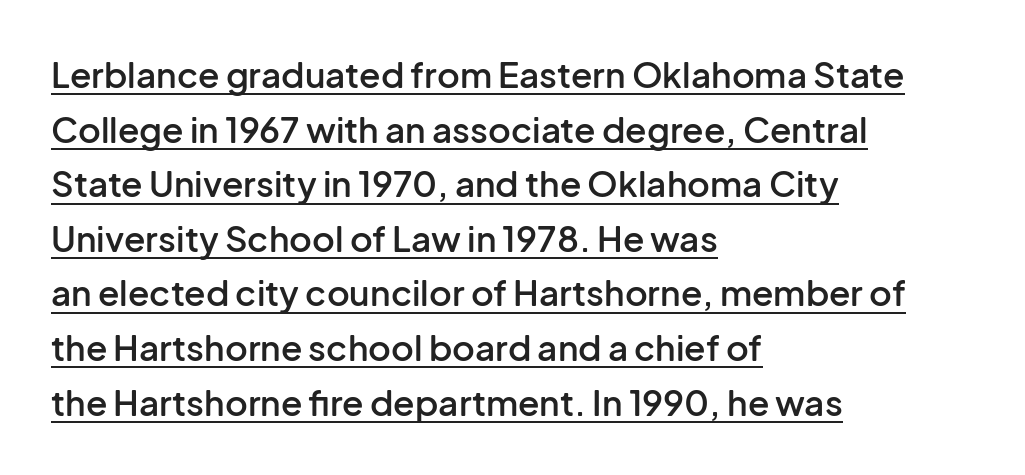
This is the in-between weight designers call semibold or demi. In CSS terms this would be text-align: left. Vertically, the passage feels balanced, rows spaced as you'd expect. These lines are rendered in a variable-pitch font. Posture: straight, roman, zero tilt.
